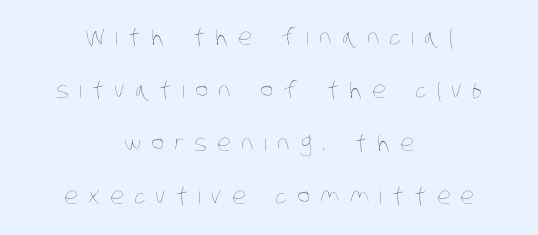
{"bold": "no", "underline": "no", "align": "center", "line_spacing": "loose", "line_spacing_ratio": 2.41, "letter_spacing": "wide", "letter_spacing_em": 0.46, "glyph_px": 22}
